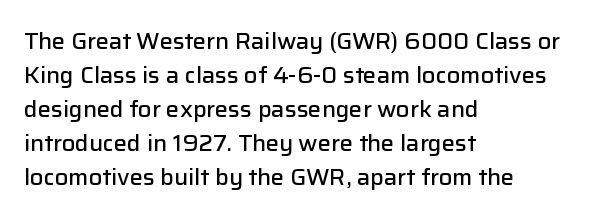
{"italic": "no", "bold": "semi", "underline": "no", "align": "left", "line_spacing": "normal", "line_spacing_ratio": 1.54, "letter_spacing": "normal", "letter_spacing_em": 0.0, "glyph_px": 22}
